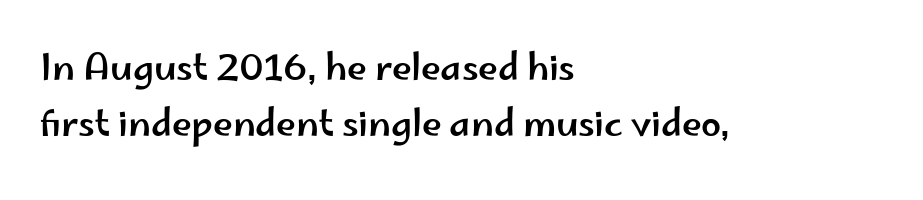
The type is set solid horizontally, with unmodified tracking. The designer went with a sans here, leaving each stem footless. Looks like regular typesetting: each glyph gets only the width it needs. Descender tails drop into unmarked territory. The passage is arranged the way most books set body copy — flush left.
